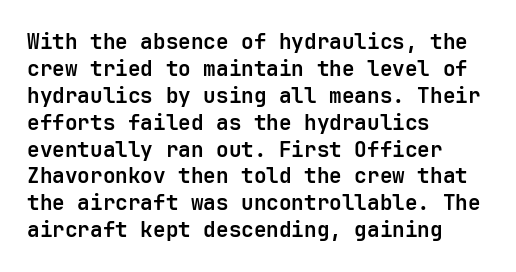
Q: Is the text bold? A: Yes.
Q: Is the text italic (slanted)? A: No, it is upright.
Q: Is the text underlined? A: No.
Q: How is the paragraph aligned? A: Left-aligned.
Q: Is the spacing between letters normal or unusually wide? A: Normal.
Q: Is the spacing between lines tight, normal or loose? A: Normal.
